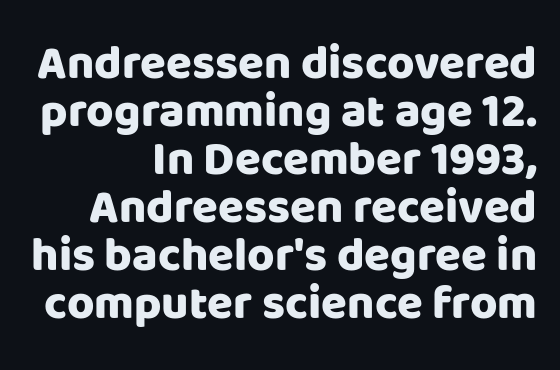
{"serif": "no", "italic": "no", "width": "normal", "stroke_contrast": "low", "x_height": "large", "monospaced": "no", "underline": "no", "align": "right", "line_spacing": "tight", "line_spacing_ratio": 1.02, "letter_spacing": "normal", "letter_spacing_em": 0.0, "glyph_px": 47}
